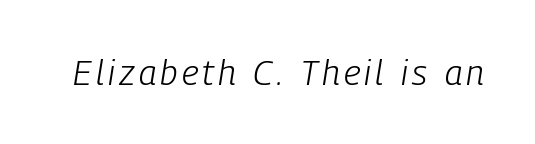
On a weight scale, this lands at 450 or below. These lines are rendered in a variable-pitch font. These lines were composed using italics. Check under the words: just untouched page.
